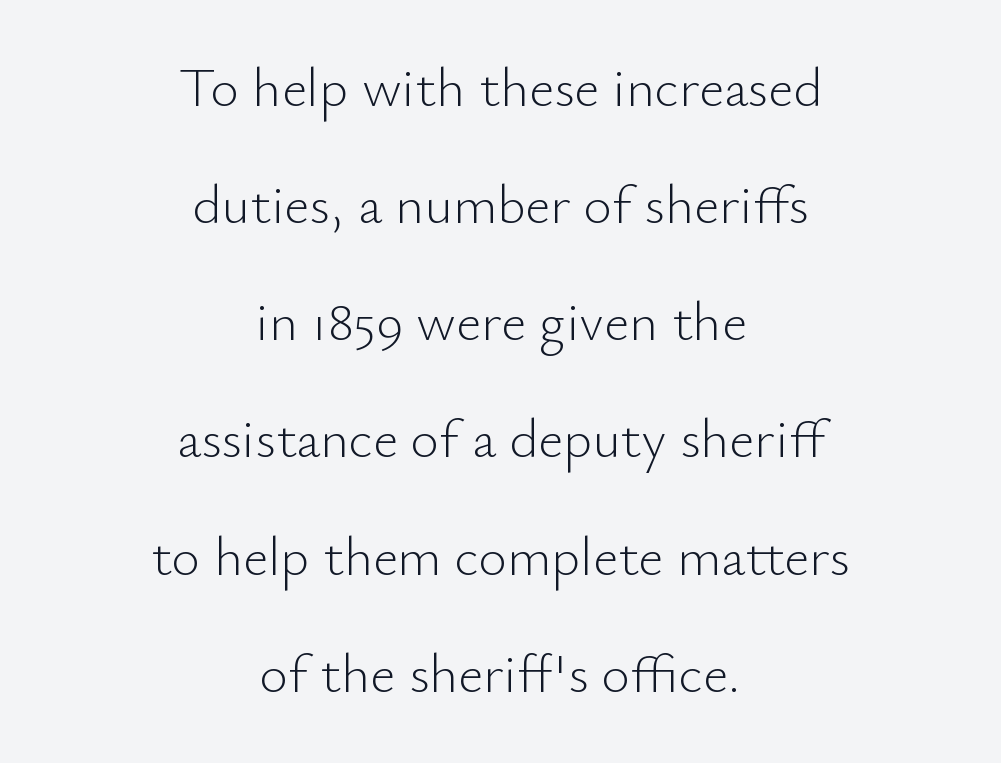
{"serif": "no", "italic": "no", "bold": "no", "weight": "light", "width": "normal", "stroke_contrast": "low", "x_height": "small", "monospaced": "no", "underline": "no", "align": "center", "line_spacing": "loose", "line_spacing_ratio": 2.13, "letter_spacing": "normal", "letter_spacing_em": 0.0, "glyph_px": 55}
